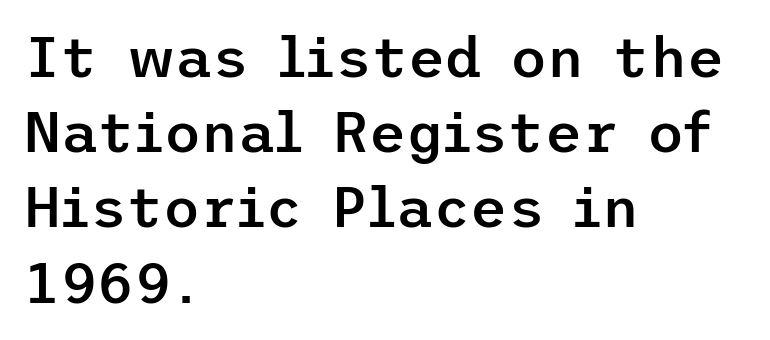
Q: Is the text bold? A: Semi-bold.
Q: Is the text italic (slanted)? A: No, it is upright.
Q: Is the typeface a serif or a sans-serif typeface? A: Sans-serif.
Q: Is the text underlined? A: No.
Q: How is the paragraph aligned? A: Left-aligned.
Q: Is the spacing between letters normal or unusually wide? A: Normal.
Q: Is the spacing between lines tight, normal or loose? A: Normal.
Q: Width (condensed, normal, or wide)? A: Normal.
Q: Stroke contrast? A: Low.
Q: x-height? A: Medium.
